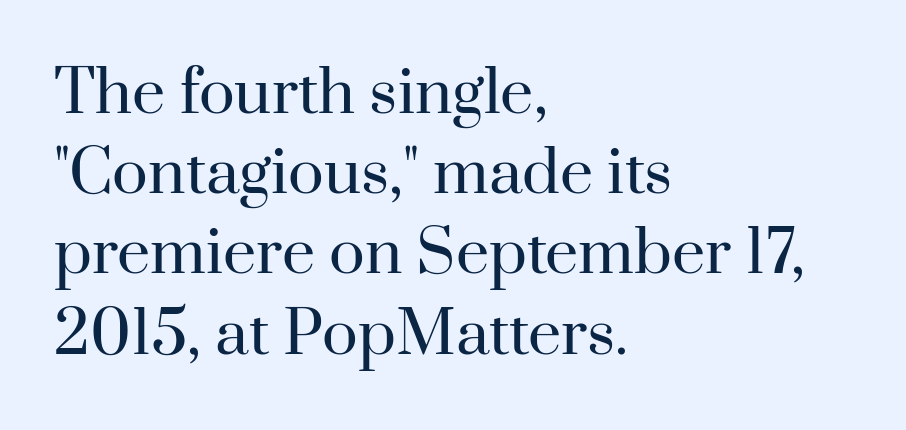
The image shows 59 px regular-weight serif type, upright; set left-aligned, normal line spacing (1.36x), normal letter spacing, not underlined; high stroke contrast and a small x-height.
